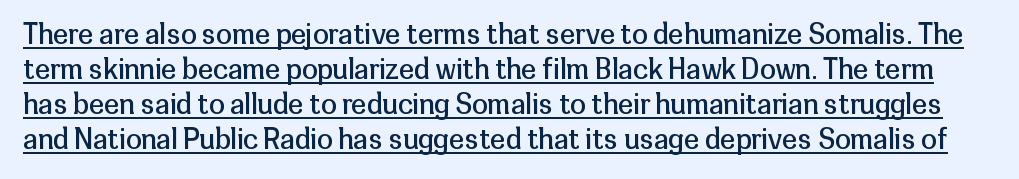
{"serif": "no", "italic": "no", "bold": "no", "weight": "regular", "width": "normal", "stroke_contrast": "low", "x_height": "medium", "monospaced": "no", "underline": "yes", "line_spacing": "normal", "line_spacing_ratio": 1.25, "letter_spacing": "normal", "letter_spacing_em": 0.0, "glyph_px": 28}
